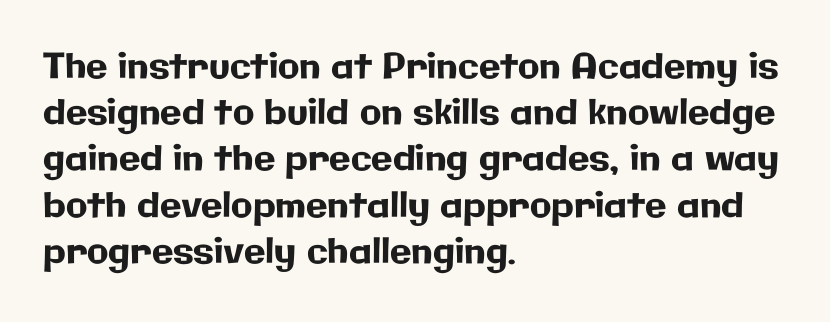
The image shows 35 px sans-serif type, upright; set left-aligned, normal line spacing (1.32x), normal letter spacing, not underlined; low stroke contrast and a medium x-height.
